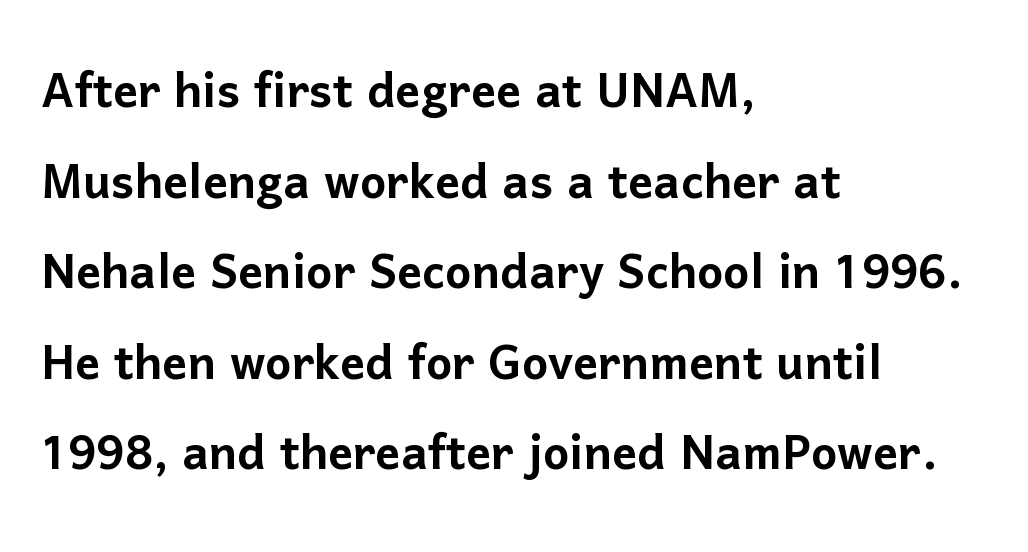
{"serif": "no", "italic": "no", "width": "normal", "stroke_contrast": "low", "x_height": "medium", "monospaced": "no", "underline": "no", "align": "left", "line_spacing": "normal", "line_spacing_ratio": 1.46, "letter_spacing": "normal", "letter_spacing_em": 0.0, "glyph_px": 62}
